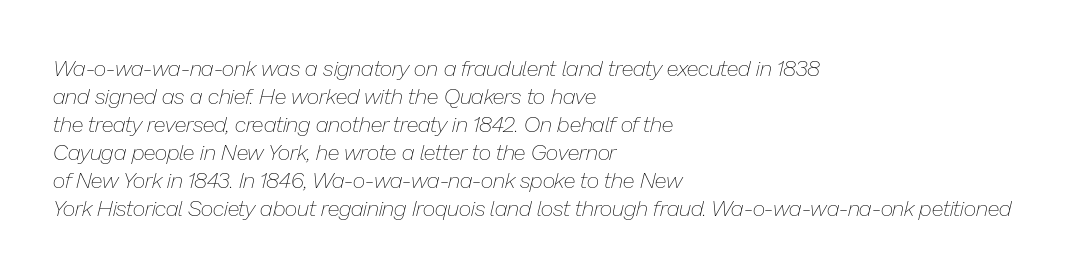
Q: Is the text bold? A: No.
Q: Is the text italic (slanted)? A: Yes, it leans right by about 13 degrees.
Q: Is the text underlined? A: No.
Q: How is the paragraph aligned? A: Left-aligned.
Q: Is the spacing between letters normal or unusually wide? A: Normal.
Q: Is the spacing between lines tight, normal or loose? A: Normal.
